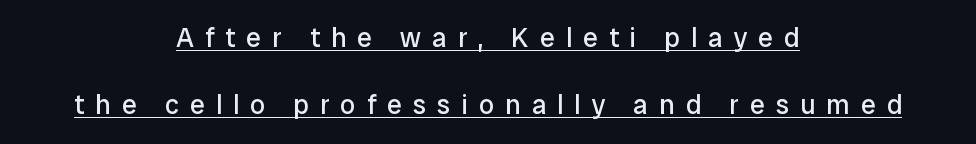
The image shows 27 px text type, upright; set centered, loose line spacing (2.49x), unusually wide letter spacing (+0.41 em), underlined.
